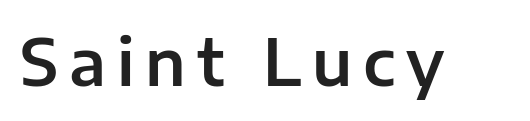
Observe the absence of serifs on each vertical stroke in this sample. No word sits above an underline. Spacing verdict: proportional, widths tailored to each character. No italicization has been applied; the sample stays upright.
